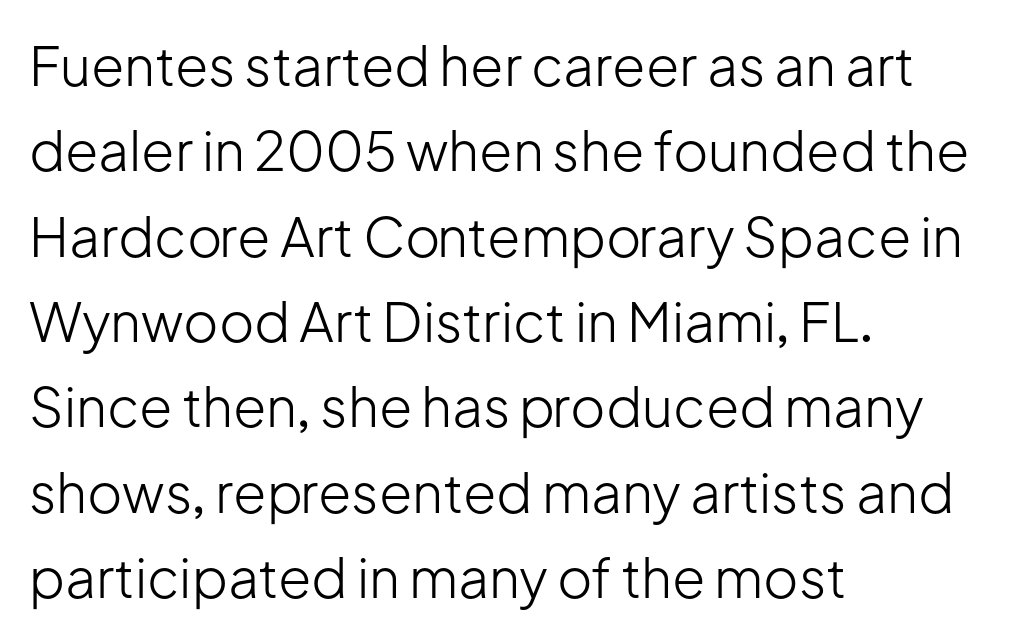
Counters stay open thanks to moderate or lighter strokes. In terms of posture, this sample is upright. Glyph-to-glyph distance matches everyday printed text. This sample has the flowing, uneven cadence of proportional lettering.
